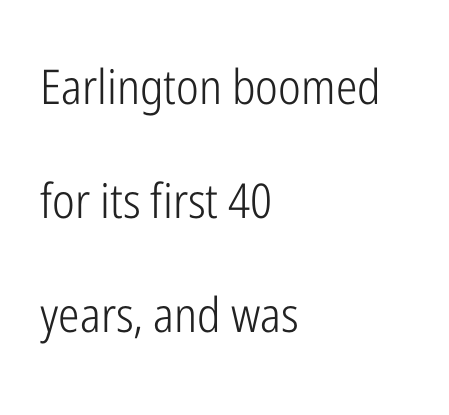
This is not heavy type; no bold has been used. Note the varied advance widths — an 'i' is clearly narrower than an 'm'. Whoever set this chose breathing room over compactness in the vertical rhythm. Do the letters lean? They stand straight. A sans-serif font was chosen for this passage. The setting favours the left margin, as ordinary paragraphs usually do.
